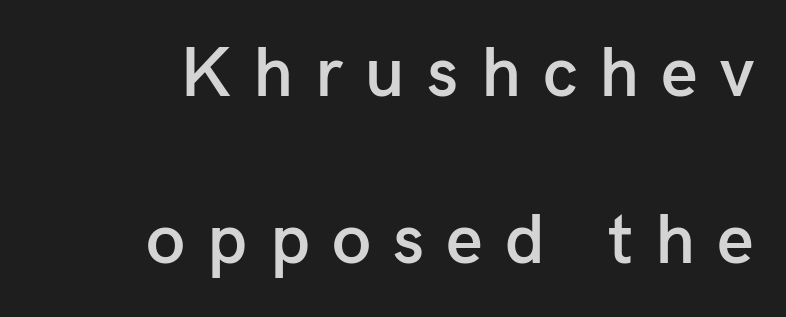
The image shows 71 px semibold sans-serif type, upright; set right-aligned, loose line spacing (2.35x), unusually wide letter spacing (+0.31 em), not underlined; low stroke contrast and a medium x-height.
